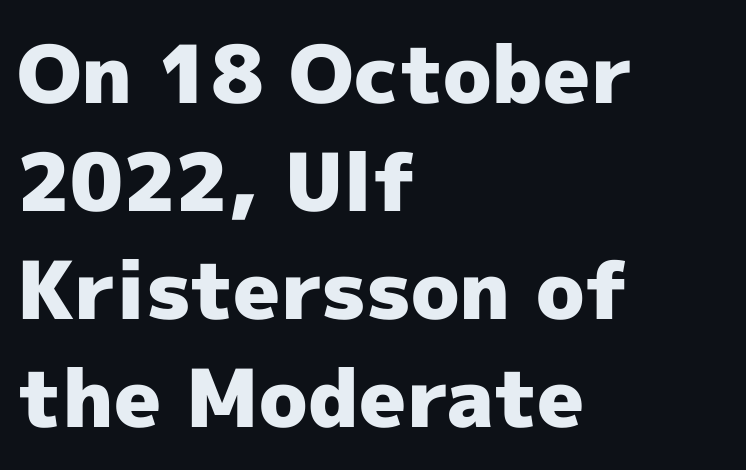
The image shows 80 px heavy sans-serif type, upright; set left-aligned, normal line spacing (1.35x), normal letter spacing, not underlined; a medium x-height.
